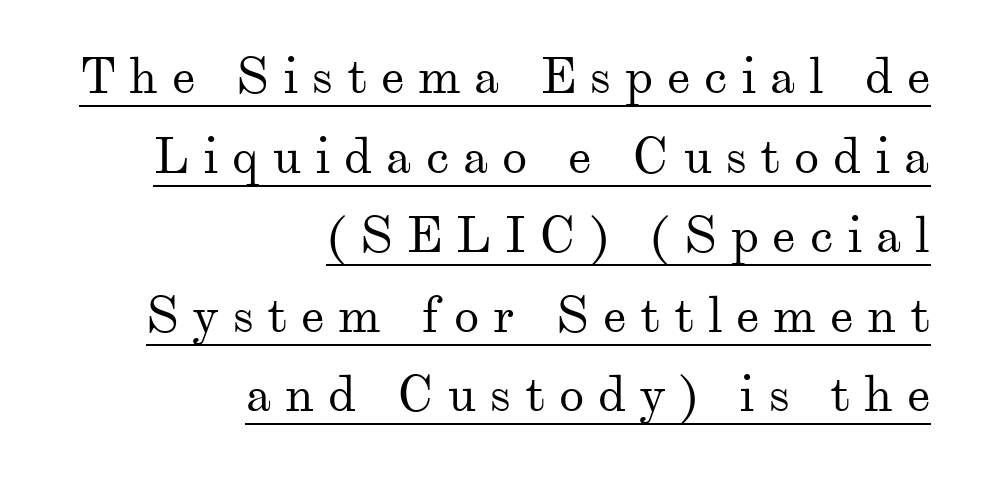
What decoration does the sample have? An underline. The glyphs in this specimen are seriffed. These lines are set flush right with a ragged left edge. Upright lettering throughout. Do the characters align in a grid? No, the font is proportional. No chunkiness to these letters — they're not bold.
